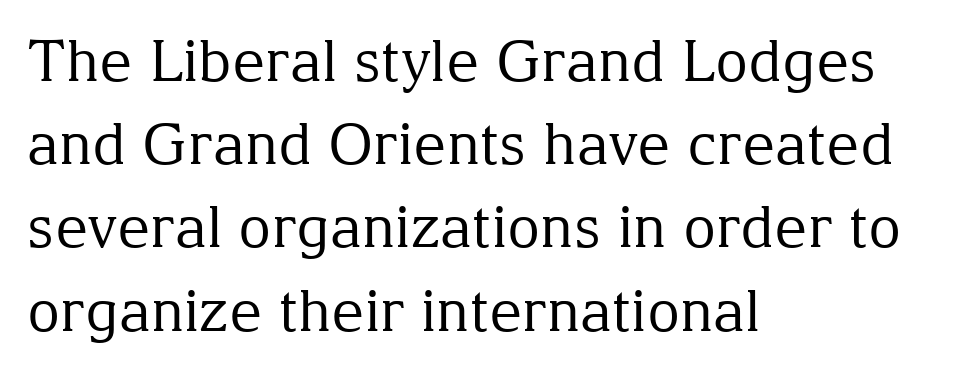
Q: Is the text bold? A: No.
Q: Is the text italic (slanted)? A: No, it is upright.
Q: Is the typeface a serif or a sans-serif typeface? A: Serif.
Q: Is the text underlined? A: No.
Q: How is the paragraph aligned? A: Left-aligned.
Q: Is the spacing between letters normal or unusually wide? A: Normal.
Q: Is the spacing between lines tight, normal or loose? A: Normal.
Q: Width (condensed, normal, or wide)? A: Normal.
Q: Stroke contrast? A: Medium.
Q: x-height? A: Medium.
Q: Monospaced? A: No.
